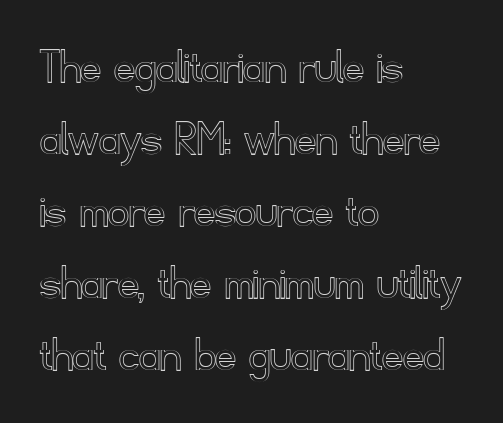
Q: Is the text italic (slanted)? A: No, it is upright.
Q: Is the text underlined? A: No.
Q: How is the paragraph aligned? A: Left-aligned.
Q: Is the spacing between letters normal or unusually wide? A: Normal.
Q: Is the spacing between lines tight, normal or loose? A: Normal.
Q: Width (condensed, normal, or wide)? A: Normal.
Q: x-height? A: Small.
Q: Monospaced? A: No.
